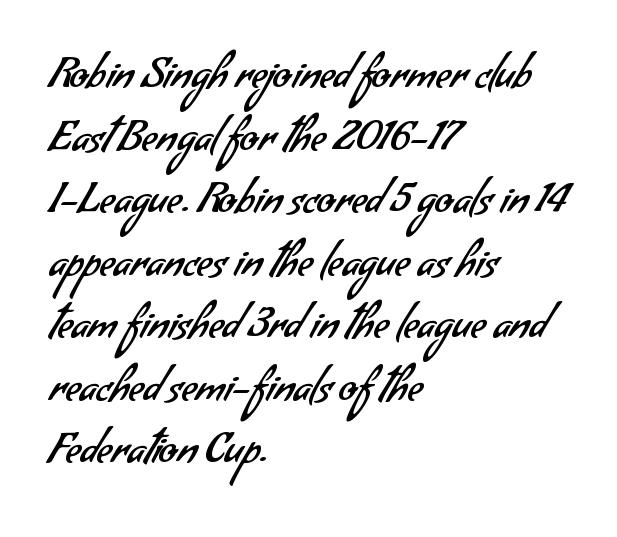
Q: Is the text bold? A: No.
Q: Is the typeface a serif or a sans-serif typeface? A: Sans-serif.
Q: Is the text underlined? A: No.
Q: How is the paragraph aligned? A: Left-aligned.
Q: Is the spacing between letters normal or unusually wide? A: Normal.
Q: Is the spacing between lines tight, normal or loose? A: Normal.
Q: Width (condensed, normal, or wide)? A: Normal.
Q: Stroke contrast? A: Low.
Q: x-height? A: Small.
Q: Monospaced? A: No.
